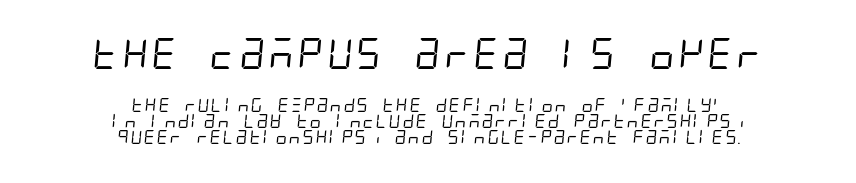
Q: Is the text bold? A: No.
Q: Is the typeface a serif or a sans-serif typeface? A: Sans-serif.
Q: Is the text underlined? A: No.
Q: How is the paragraph aligned? A: Centered.
Q: Is the spacing between letters normal or unusually wide? A: Normal.
Q: Is the spacing between lines tight, normal or loose? A: Tight.
Q: Which block of text is set in a larger size, the first (top) or the second (bottom)? A: The first (top) one.
Q: Width (condensed, normal, or wide)? A: Condensed.
Q: Stroke contrast? A: Low.
Q: x-height? A: Large.
